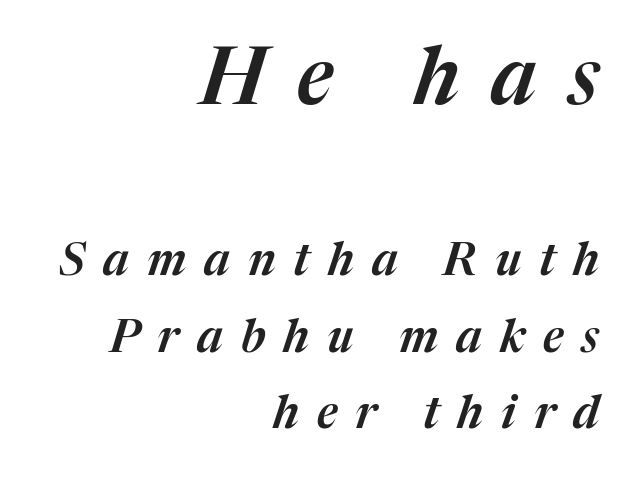
{"italic": "yes", "lean": "right", "slant_degrees": 17, "width": "normal", "stroke_contrast": "medium", "x_height": "medium", "monospaced": "no", "underline": "no", "align": "right", "line_spacing": "normal", "line_spacing_ratio": 1.7, "letter_spacing": "wide", "letter_spacing_em": 0.4, "larger_block": "first", "size_ratio": 1.76, "glyph_px": 79}
